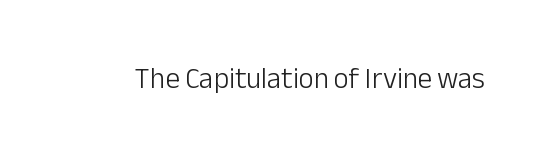
The image shows 29 px light sans-serif type, upright; set normal letter spacing, not underlined; low stroke contrast and a medium x-height.
